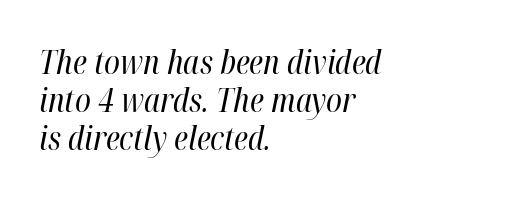
{"italic": "yes", "lean": "right", "slant_degrees": 12, "bold": "no", "weight": "regular", "width": "condensed", "stroke_contrast": "high", "x_height": "medium", "monospaced": "no", "underline": "no", "align": "left", "line_spacing_ratio": 1.18, "letter_spacing": "normal", "letter_spacing_em": 0.0, "glyph_px": 32}
